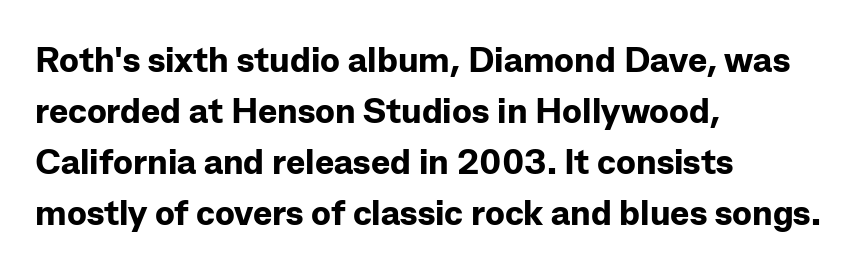
The type family on display is of the sans-serif kind. The rows are spaced the way most documents space them. Check under the words: just untouched page. Caption: multi-line text, flush left, ragged right. These lines are rendered in a variable-pitch font. In terms of posture, this sample is upright.
